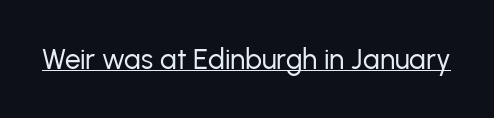
{"serif": "no", "italic": "no", "bold": "no", "weight": "regular", "width": "normal", "stroke_contrast": "low", "x_height": "medium", "monospaced": "no", "underline": "yes", "letter_spacing": "normal", "letter_spacing_em": 0.0, "glyph_px": 28}
